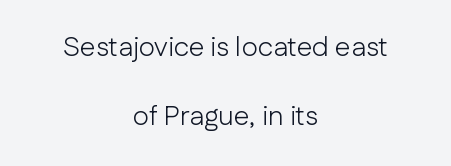
Standard letterfit; no display-style spreading of the glyphs. The weight tops out at a normal text grade. Notice how the passage keeps no hard edge, just a central spine. These lines are rendered in a variable-pitch font. Unmarked baselines from the first word to the last. The lines are spread far apart with generous leading.
